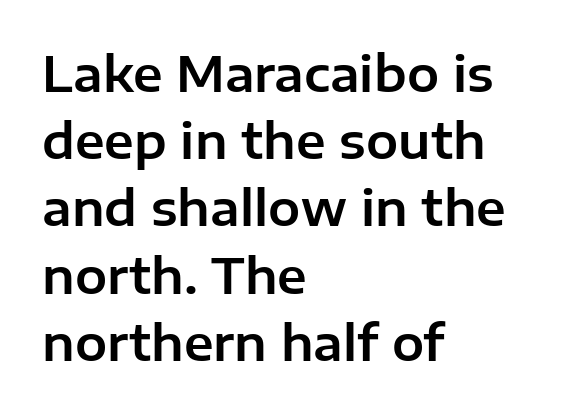
The image shows 48 px sans-serif type, upright; set left-aligned, normal line spacing (1.4x), normal letter spacing, not underlined; low stroke contrast and a medium x-height.
